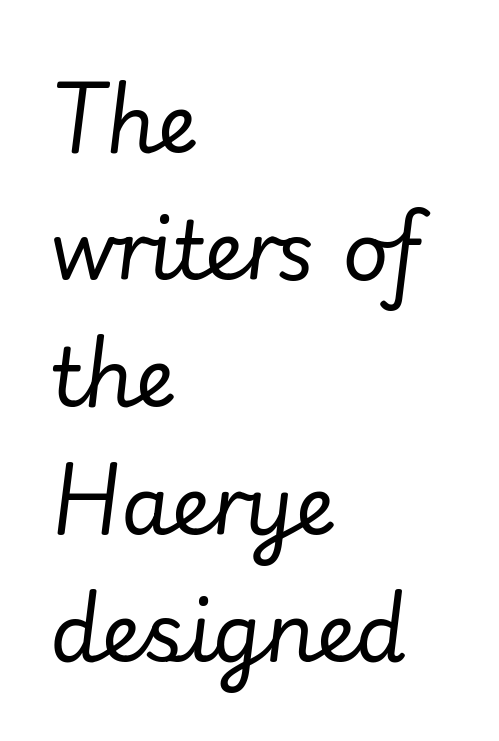
Horizontally, the lines are justified to the leading edge only. This sample keeps an unexceptional amount of space between lines. The rendering uses natural spacing where letterforms have individual widths. Plain, unruled lines of type. Heft: none added — not bold. Style check: oblique.
